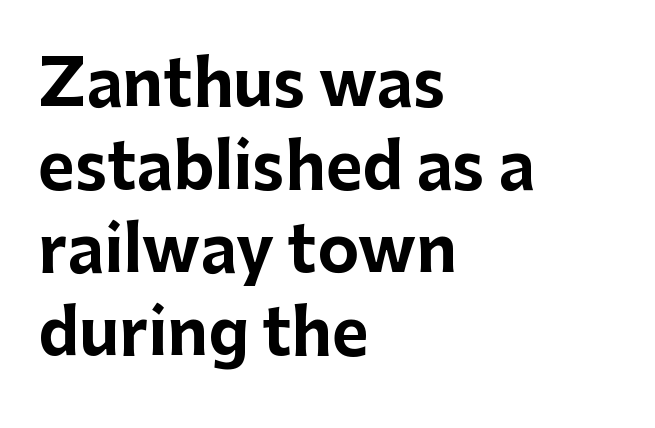
Honestly, the row spacing looks completely unremarkable. Alignment: flush left. Italic? Not at all — the glyphs are vertical. Serif or sans? Sans — the stroke terminals are bare. Decoration check: the copy has no underline.
